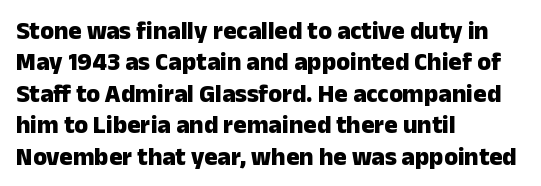
Horizontal alignment here is leftward, the default for most running prose. These lines were composed using upright roman letters. Quick note: underline off. Words appear dense and cohesive because spacing is normal. Honestly, the row spacing looks completely unremarkable. Heft: maximum for text — a bold.
